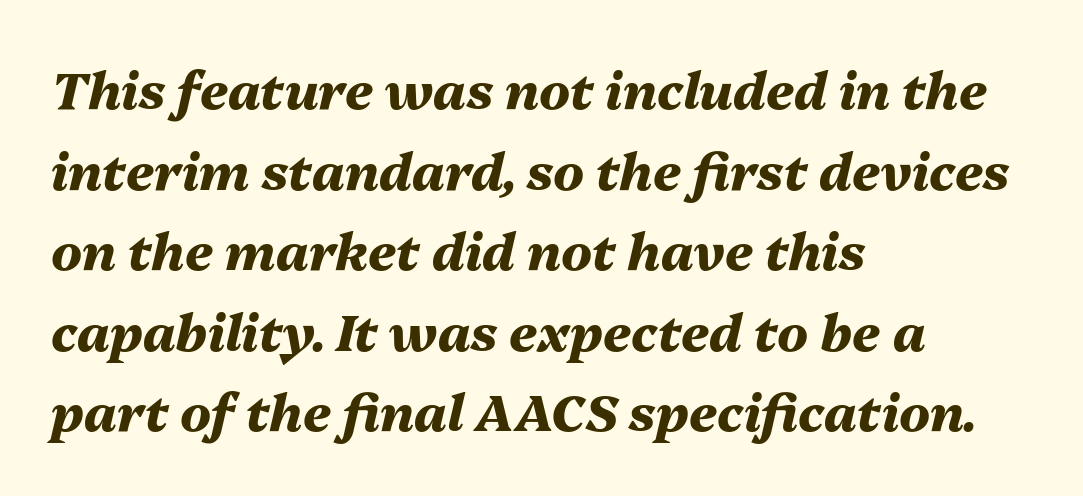
The image shows 51 px heavy type, italic (leaning right); set left-aligned, normal line spacing (1.58x), normal letter spacing, not underlined; medium stroke contrast and a medium x-height.
